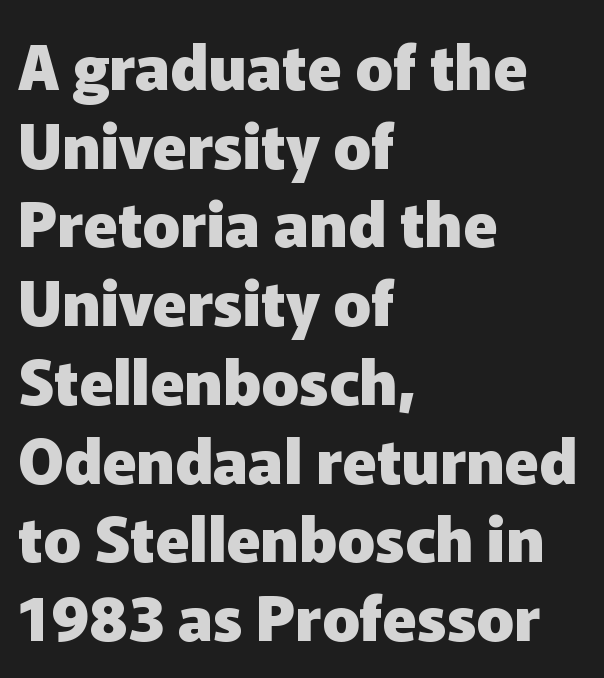
These lines stack with their left ends in a neat column. Only glyphs here, with clear space below each row. Grotesque or geometric, the face here clearly has no serifs. Varying glyph widths throughout — classic text-font behaviour. The type sits square on the baseline with zero lean.
